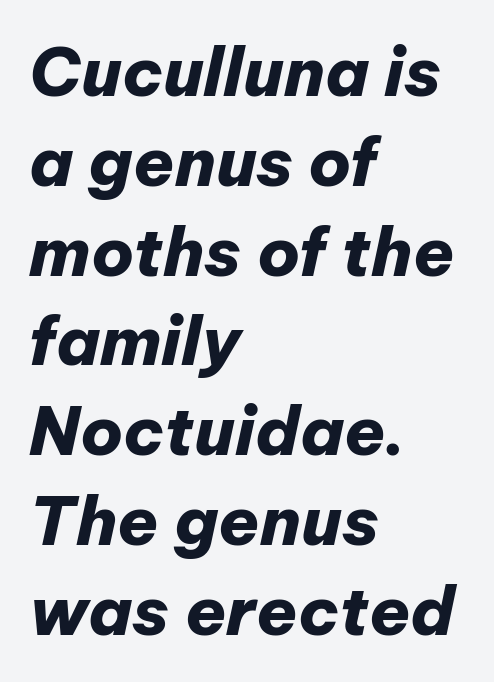
Q: Is the text bold? A: Yes.
Q: Is the text italic (slanted)? A: Yes, it leans right by about 12 degrees.
Q: Is the text underlined? A: No.
Q: How is the paragraph aligned? A: Left-aligned.
Q: Is the spacing between letters normal or unusually wide? A: Normal.
Q: Is the spacing between lines tight, normal or loose? A: Normal.
Q: Width (condensed, normal, or wide)? A: Normal.
Q: Stroke contrast? A: Low.
Q: x-height? A: Medium.
Q: Monospaced? A: No.
